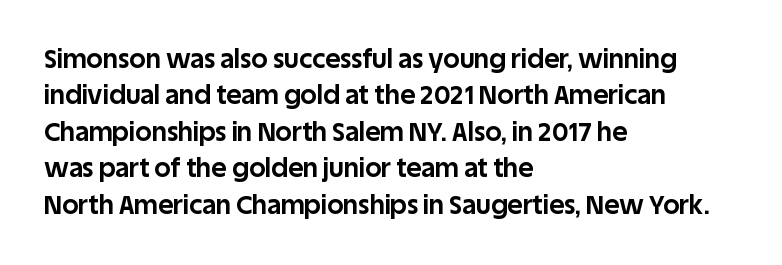
The image shows 26 px bold type, upright; set left-aligned, normal line spacing (1.4x), normal letter spacing, not underlined.
